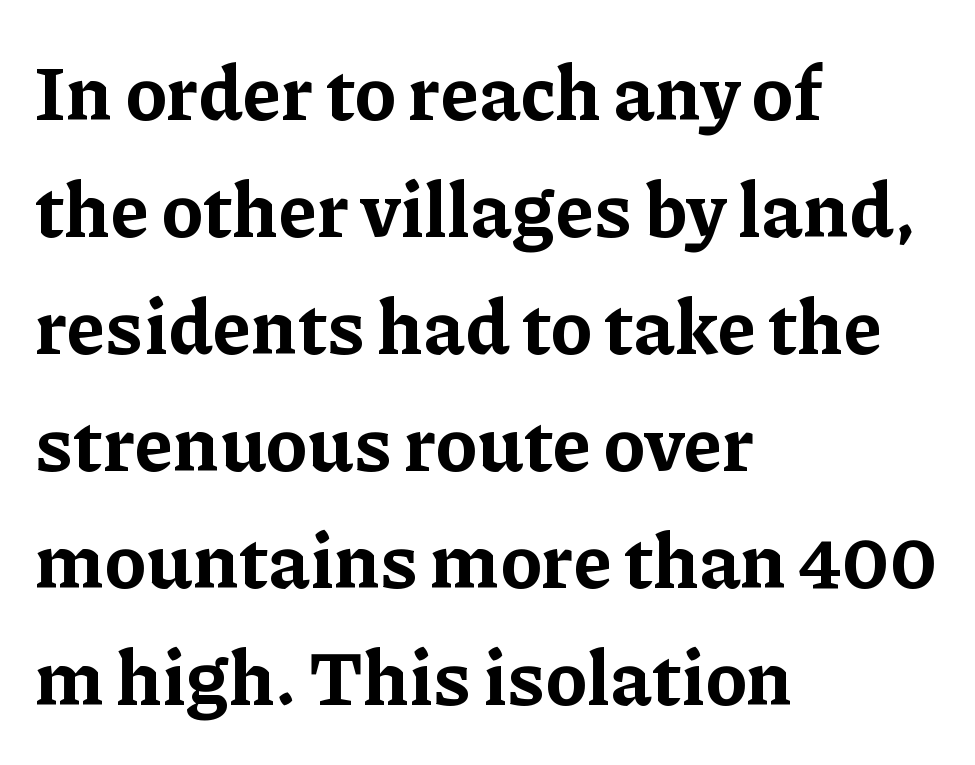
{"serif": "yes", "italic": "no", "bold": "yes", "weight": "bold", "width": "normal", "stroke_contrast": "low", "x_height": "medium", "monospaced": "no", "underline": "no", "align": "left", "line_spacing": "normal", "line_spacing_ratio": 1.54, "letter_spacing": "normal", "letter_spacing_em": 0.0, "glyph_px": 76}
